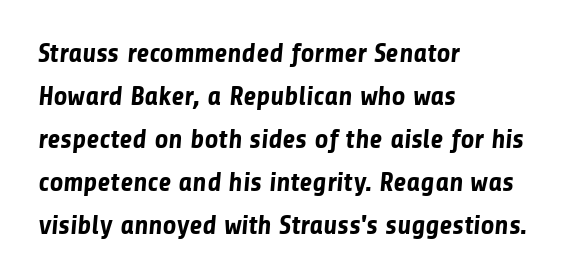
Q: Is the text bold? A: Yes.
Q: Is the text underlined? A: No.
Q: How is the paragraph aligned? A: Left-aligned.
Q: Is the spacing between letters normal or unusually wide? A: Normal.
Q: Is the spacing between lines tight, normal or loose? A: Normal.
